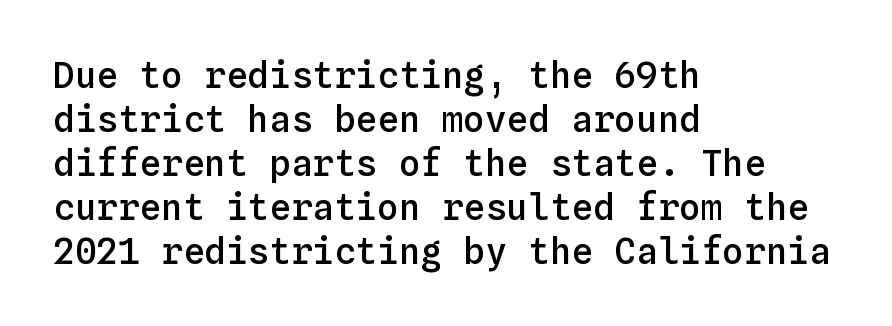
The image shows 36 px semibold type, upright, monospaced; set left-aligned, line spacing 1.22x, normal letter spacing, not underlined; low stroke contrast and a medium x-height.
